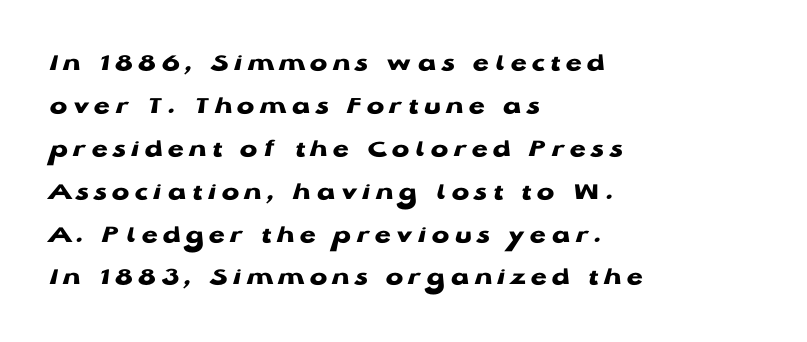
Q: Is the text bold? A: Yes.
Q: Is the text italic (slanted)? A: No, it is upright.
Q: Is the text underlined? A: No.
Q: How is the paragraph aligned? A: Left-aligned.
Q: Is the spacing between letters normal or unusually wide? A: Unusually wide.
Q: Is the spacing between lines tight, normal or loose? A: Normal.
